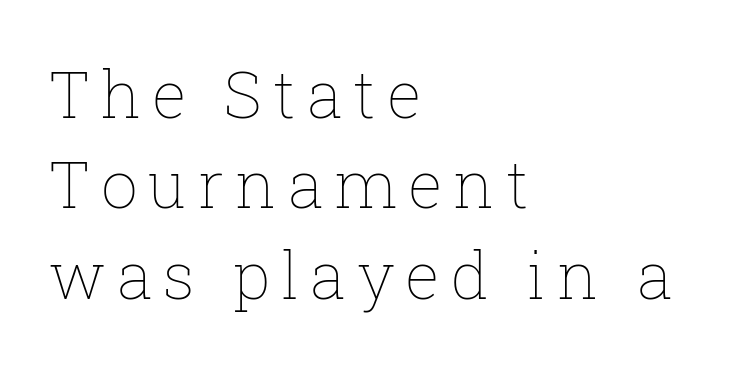
Q: Is the text bold? A: No.
Q: Is the text italic (slanted)? A: No, it is upright.
Q: Is the text underlined? A: No.
Q: How is the paragraph aligned? A: Left-aligned.
Q: Is the spacing between lines tight, normal or loose? A: Normal.
Q: Width (condensed, normal, or wide)? A: Normal.
Q: Stroke contrast? A: Low.
Q: x-height? A: Medium.
Q: Monospaced? A: No.
